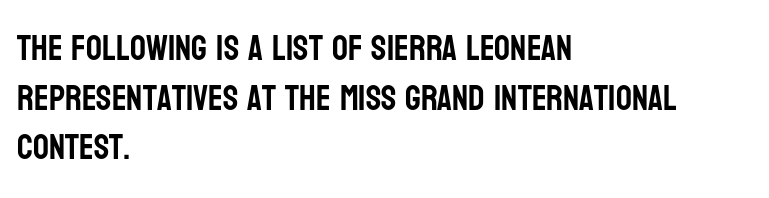
The image shows 35 px condensed sans-serif type, upright; set left-aligned, normal line spacing (1.42x), normal letter spacing, not underlined; low stroke contrast and a large x-height.
